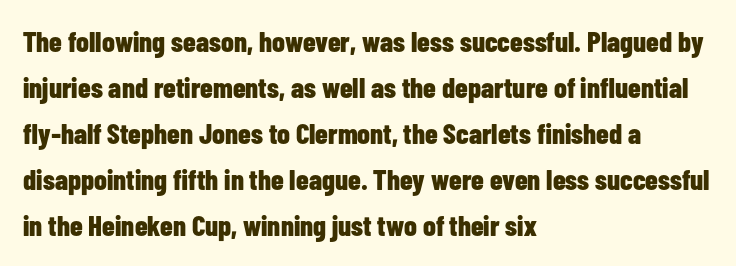
{"serif": "no", "italic": "no", "bold": "yes", "weight": "bold", "width": "condensed", "stroke_contrast": "low", "x_height": "medium", "monospaced": "no", "underline": "no", "align": "left", "line_spacing": "normal", "line_spacing_ratio": 1.59, "letter_spacing": "normal", "letter_spacing_em": 0.0, "glyph_px": 29}
